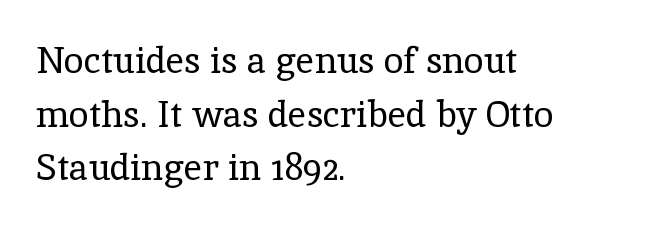
Q: Is the text bold? A: No.
Q: Is the text italic (slanted)? A: No, it is upright.
Q: Is the typeface a serif or a sans-serif typeface? A: Serif.
Q: Is the text underlined? A: No.
Q: How is the paragraph aligned? A: Left-aligned.
Q: Is the spacing between letters normal or unusually wide? A: Normal.
Q: Is the spacing between lines tight, normal or loose? A: Normal.
Q: Width (condensed, normal, or wide)? A: Normal.
Q: x-height? A: Medium.
Q: Monospaced? A: No.
